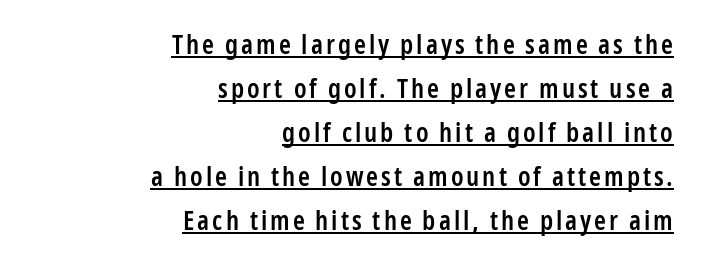
Q: Is the text bold? A: Semi-bold.
Q: Is the text italic (slanted)? A: No, it is upright.
Q: Is the text underlined? A: Yes.
Q: How is the paragraph aligned? A: Right-aligned.
Q: Is the spacing between lines tight, normal or loose? A: Normal.
